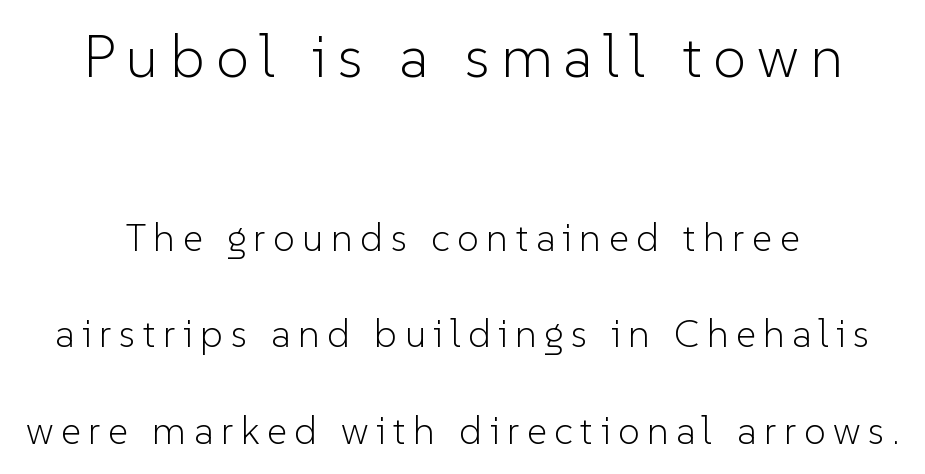
The image shows 59 px light sans-serif type, upright; set centered, loose line spacing (2.47x), not underlined; the first (top) block is 1.51x larger; low stroke contrast and a medium x-height.
